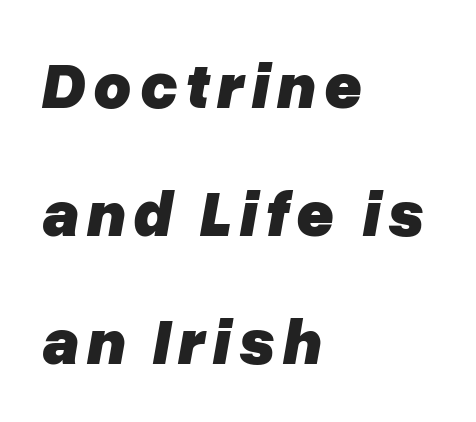
Q: Is the text bold? A: Yes.
Q: Is the text italic (slanted)? A: Yes, it leans right by about 10 degrees.
Q: Is the text underlined? A: No.
Q: How is the paragraph aligned? A: Left-aligned.
Q: Is the spacing between lines tight, normal or loose? A: Loose.
Q: Width (condensed, normal, or wide)? A: Normal.
Q: Stroke contrast? A: Low.
Q: x-height? A: Medium.
Q: Monospaced? A: No.
